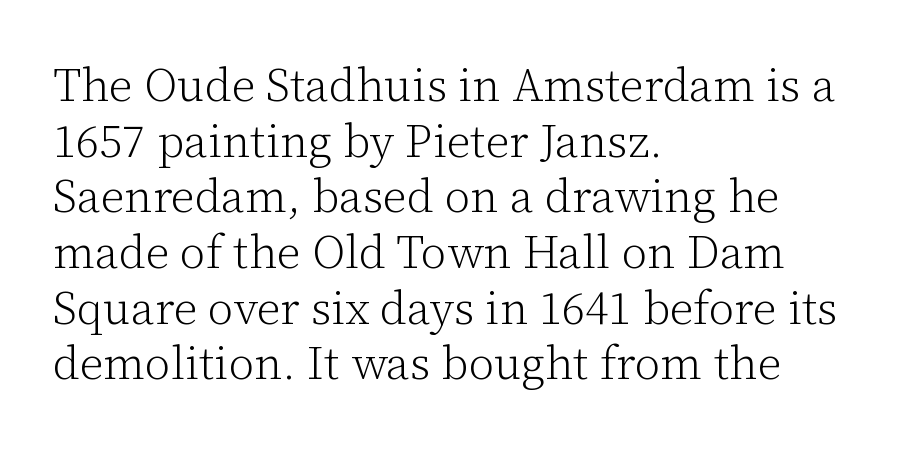
Q: Is the text bold? A: No.
Q: Is the text italic (slanted)? A: No, it is upright.
Q: Is the typeface a serif or a sans-serif typeface? A: Serif.
Q: Is the text underlined? A: No.
Q: How is the paragraph aligned? A: Left-aligned.
Q: Is the spacing between letters normal or unusually wide? A: Normal.
Q: Width (condensed, normal, or wide)? A: Normal.
Q: Stroke contrast? A: Low.
Q: x-height? A: Medium.
Q: Monospaced? A: No.
